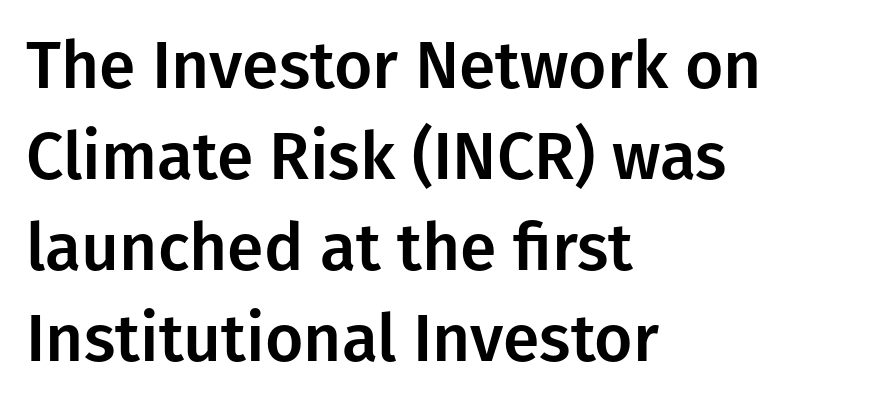
{"serif": "no", "italic": "no", "width": "normal", "stroke_contrast": "low", "x_height": "medium", "monospaced": "no", "underline": "no", "align": "left", "line_spacing": "normal", "line_spacing_ratio": 1.38, "letter_spacing": "normal", "letter_spacing_em": 0.0, "glyph_px": 66}
